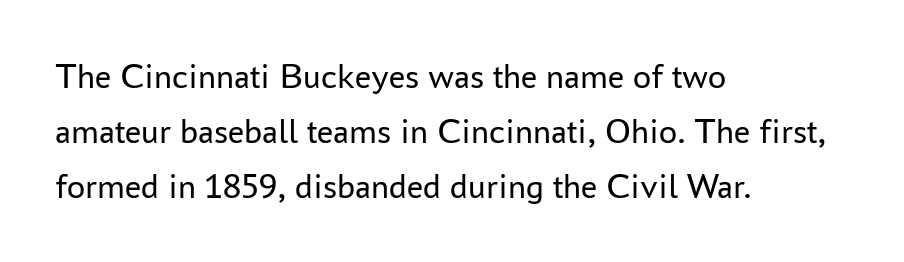
The rows are spaced the way most documents space them. Is the stroke heavy? The answer is a plain regular-or-lighter. Looks like regular typesetting: each glyph gets only the width it needs. The rag falls on the right side of this text block. The passage shown is not underscored anywhere.
